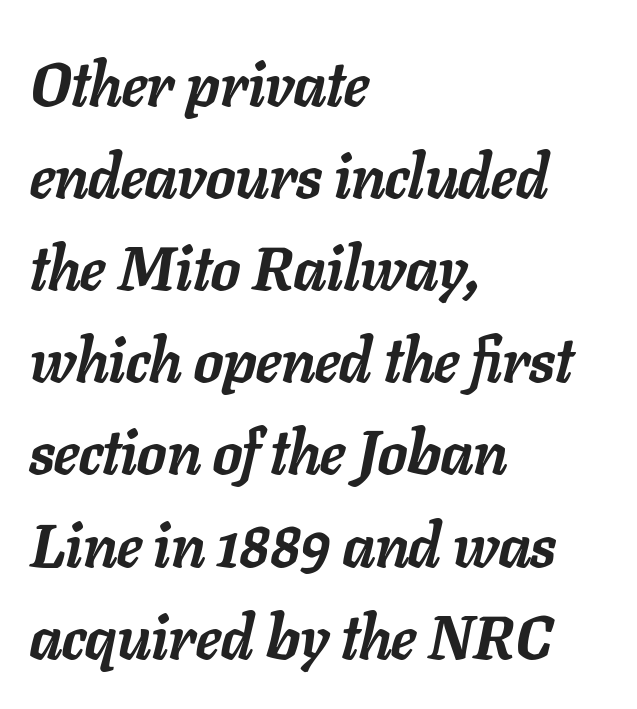
The image shows 61 px semibold type, italic (leaning right); set left-aligned, normal line spacing (1.51x), normal letter spacing, not underlined; low stroke contrast and a medium x-height.
